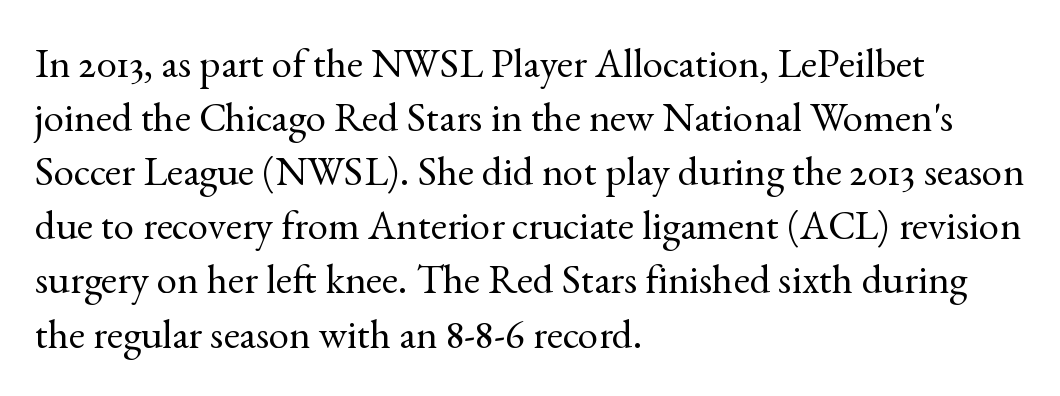
Q: Is the text bold? A: No.
Q: Is the text italic (slanted)? A: No, it is upright.
Q: Is the typeface a serif or a sans-serif typeface? A: Serif.
Q: Is the text underlined? A: No.
Q: How is the paragraph aligned? A: Left-aligned.
Q: Is the spacing between letters normal or unusually wide? A: Normal.
Q: Is the spacing between lines tight, normal or loose? A: Normal.
Q: Width (condensed, normal, or wide)? A: Normal.
Q: x-height? A: Small.
Q: Monospaced? A: No.
